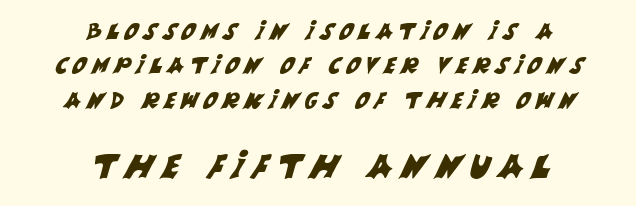
{"serif": "no", "width": "normal", "stroke_contrast": "medium", "x_height": "large", "monospaced": "no", "underline": "no", "align": "center", "line_spacing": "normal", "line_spacing_ratio": 1.56, "letter_spacing": "wide", "letter_spacing_em": 0.25, "larger_block": "second", "size_ratio": 1.5, "glyph_px": 33}
